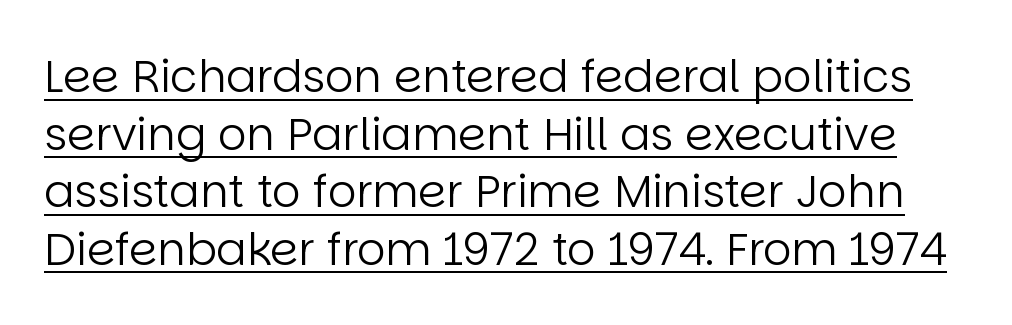
{"serif": "no", "italic": "no", "bold": "no", "weight": "regular", "width": "normal", "stroke_contrast": "low", "x_height": "large", "monospaced": "no", "underline": "yes", "line_spacing": "normal", "line_spacing_ratio": 1.28, "letter_spacing": "normal", "letter_spacing_em": 0.0, "glyph_px": 45}
